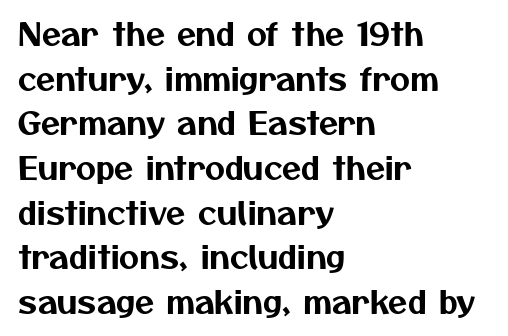
{"serif": "no", "width": "normal", "stroke_contrast": "medium", "x_height": "medium", "monospaced": "no", "underline": "no", "align": "left", "line_spacing": "normal", "line_spacing_ratio": 1.44, "letter_spacing": "normal", "letter_spacing_em": 0.0, "glyph_px": 31}
